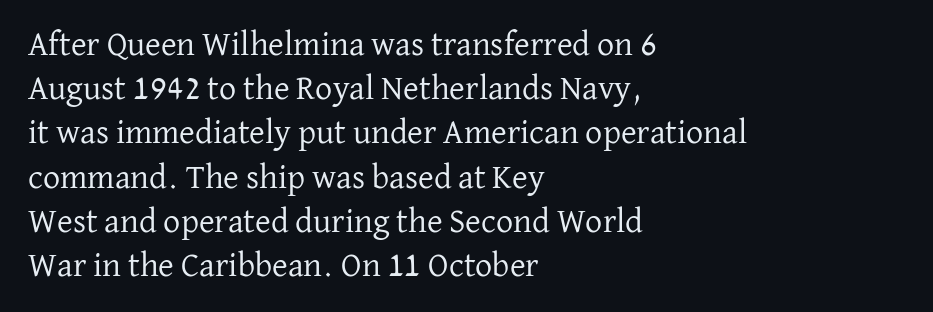
Character widths vary here, with narrow letters taking less room than wide ones. Students, observe: this is what conventionally led text looks like. Any mark beneath the type? The region is blank. Little horizontal feet cap the strokes, marking this as serif type. Caption: standard tracking, unaltered.
